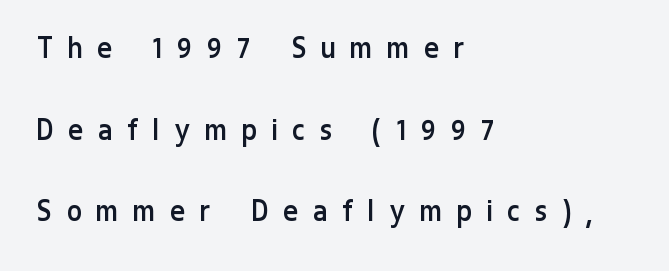
The image shows 34 px regular-weight, condensed sans-serif type, upright; set left-aligned, loose line spacing (2.4x), unusually wide letter spacing (+0.47 em), not underlined; low stroke contrast and a medium x-height.
